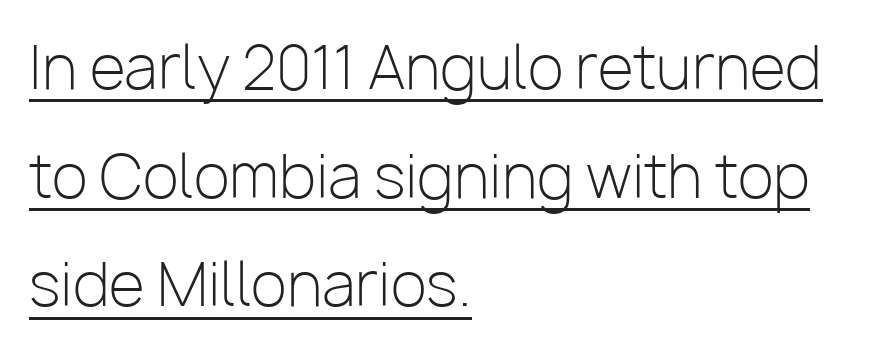
Characters remain perfectly vertical along every line. Spacing verdict: proportional, widths tailored to each character. Nobody touched the tracking dial on this one. Check where the strokes stop: nothing finishes them off — pure sans. The ragged edge is on the right, which tells us the setting is flush left. This sample carries an underscore along the baseline area.
